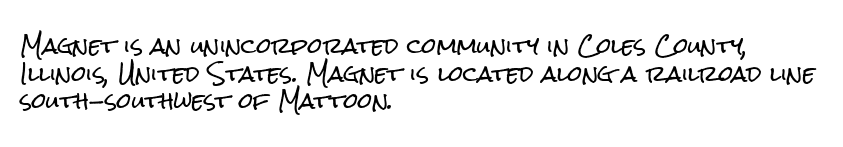
{"italic": "no", "underline": "no", "align": "left", "line_spacing": "normal", "line_spacing_ratio": 1.32, "letter_spacing": "normal", "letter_spacing_em": 0.0, "glyph_px": 21}
